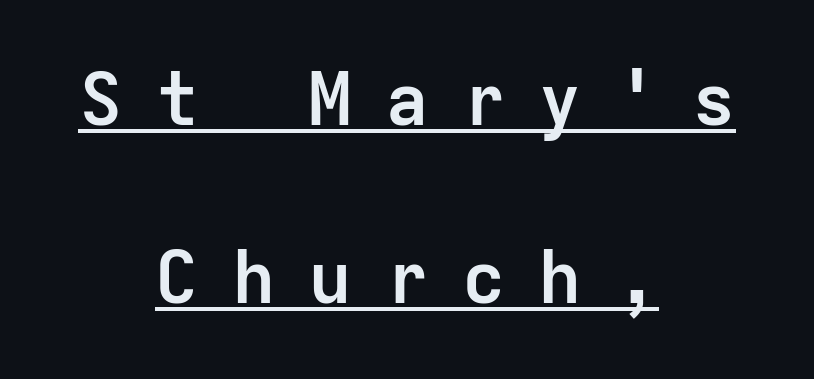
Q: Is the text bold? A: Yes.
Q: Is the text italic (slanted)? A: No, it is upright.
Q: Is the typeface a serif or a sans-serif typeface? A: Sans-serif.
Q: Is the text underlined? A: Yes.
Q: How is the paragraph aligned? A: Centered.
Q: Is the spacing between letters normal or unusually wide? A: Unusually wide.
Q: Is the spacing between lines tight, normal or loose? A: Loose.
Q: Width (condensed, normal, or wide)? A: Normal.
Q: Stroke contrast? A: Low.
Q: x-height? A: Medium.
Q: Monospaced? A: Yes.
